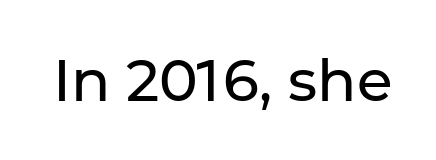
{"serif": "no", "italic": "no", "bold": "no", "weight": "regular", "width": "normal", "stroke_contrast": "low", "x_height": "medium", "monospaced": "no", "underline": "no", "letter_spacing": "normal", "letter_spacing_em": 0.0, "glyph_px": 58}
